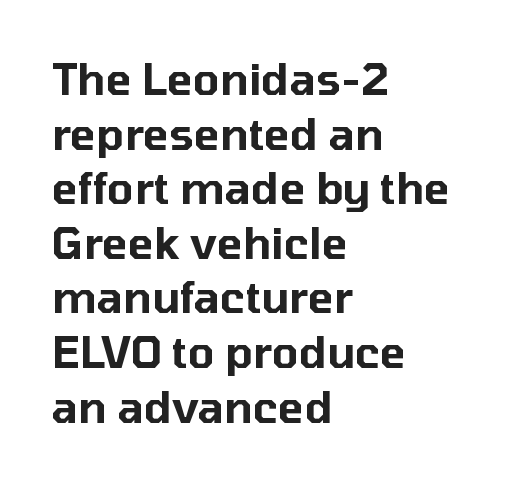
The passage shown is typed in a proportional face where columns would drift. This is roman type, the default non-slanted kind. Nothing unusual about the tracking: characters are spaced as the font intends. Regarding serifs, this sample does without them. Words float on clear page, feet unadorned. The lines in this sample share a left origin and differ only in where they stop.
